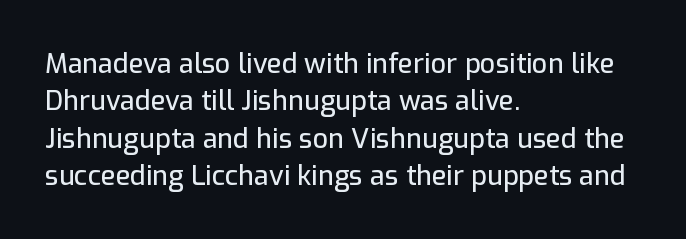
Q: Is the text italic (slanted)? A: No, it is upright.
Q: Is the text underlined? A: No.
Q: How is the paragraph aligned? A: Left-aligned.
Q: Is the spacing between letters normal or unusually wide? A: Normal.
Q: Is the spacing between lines tight, normal or loose? A: Normal.
